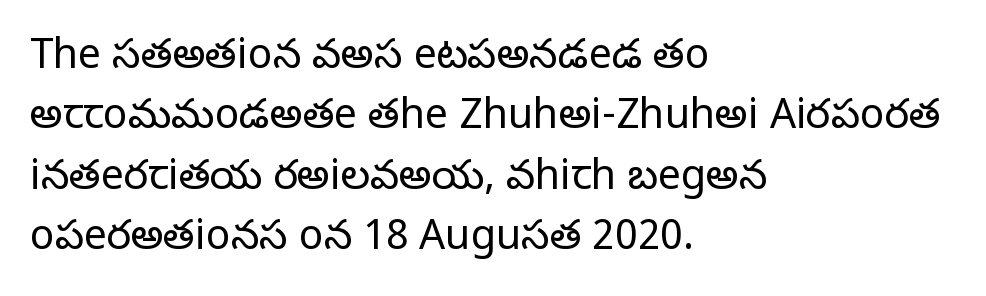
{"serif": "yes", "italic": "no", "bold": "no", "weight": "regular", "width": "normal", "stroke_contrast": "low", "x_height": "large", "monospaced": "no", "underline": "no", "align": "left", "line_spacing": "normal", "line_spacing_ratio": 1.47, "letter_spacing": "normal", "letter_spacing_em": 0.0, "glyph_px": 41}
